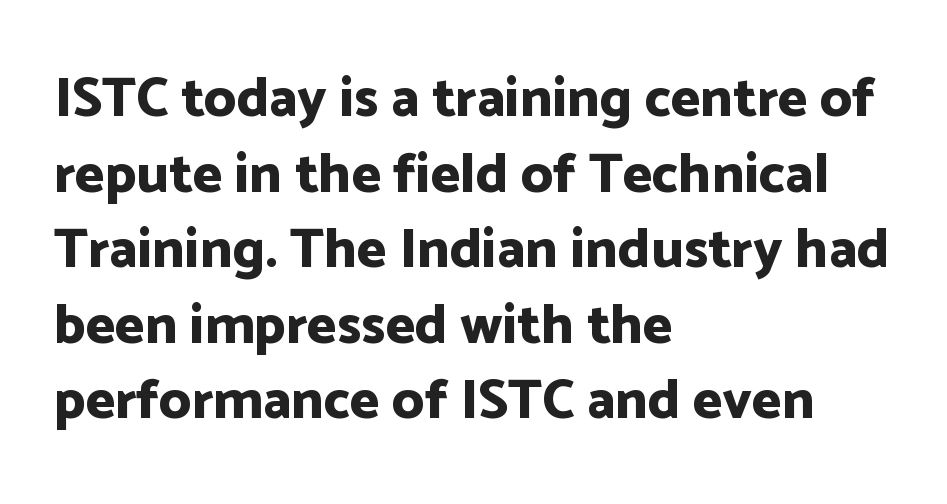
Q: Is the text bold? A: Yes.
Q: Is the text italic (slanted)? A: No, it is upright.
Q: Is the typeface a serif or a sans-serif typeface? A: Sans-serif.
Q: Is the text underlined? A: No.
Q: How is the paragraph aligned? A: Left-aligned.
Q: Is the spacing between letters normal or unusually wide? A: Normal.
Q: Is the spacing between lines tight, normal or loose? A: Normal.
Q: Width (condensed, normal, or wide)? A: Normal.
Q: Stroke contrast? A: Low.
Q: x-height? A: Medium.
Q: Monospaced? A: No.
